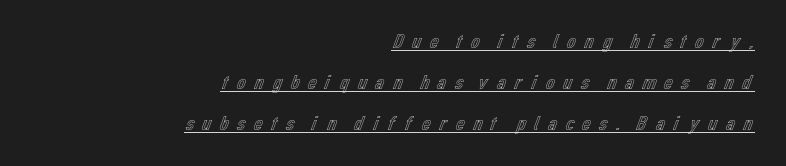
Q: Is the text italic (slanted)? A: Yes.
Q: Is the text underlined? A: Yes.
Q: How is the paragraph aligned? A: Right-aligned.
Q: Is the spacing between letters normal or unusually wide? A: Unusually wide.
Q: Is the spacing between lines tight, normal or loose? A: Loose.
